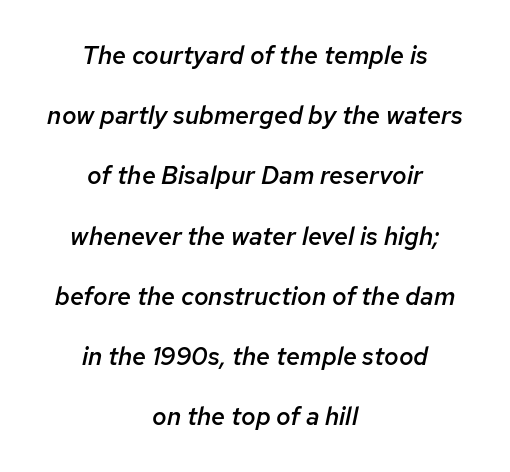
The image shows 25 px text type, italic (leaning right); set centered, loose line spacing (2.41x), normal letter spacing, not underlined.
